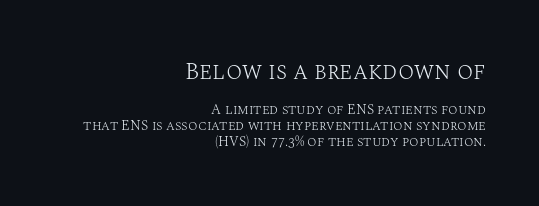
The image shows 24 px text type, upright; set right-aligned, tight line spacing (1.13x), normal letter spacing, not underlined; the first (top) block is 1.71x larger.
